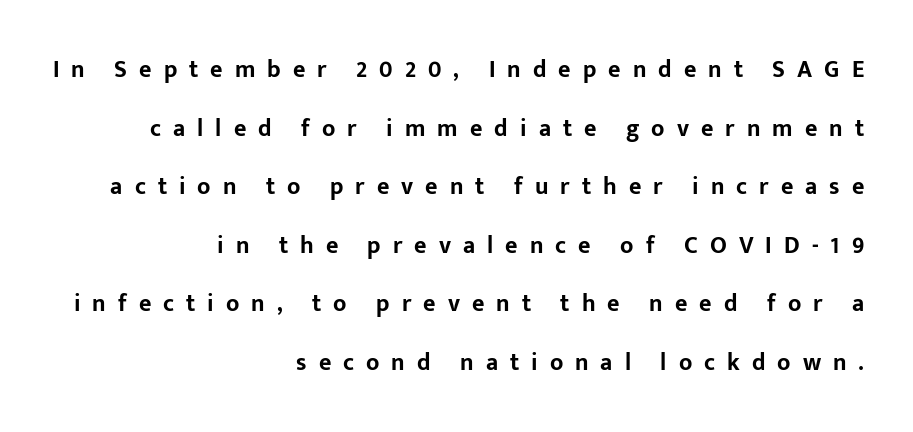
Q: Is the text bold? A: Yes.
Q: Is the text italic (slanted)? A: No, it is upright.
Q: Is the text underlined? A: No.
Q: How is the paragraph aligned? A: Right-aligned.
Q: Is the spacing between letters normal or unusually wide? A: Unusually wide.
Q: Is the spacing between lines tight, normal or loose? A: Loose.
